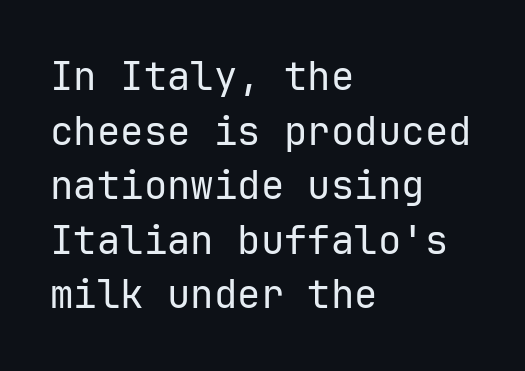
The type family on display is of the sans-serif kind. One glance says typical: line gaps are just what's usual. Notice how the passage keeps a crisp vertical edge on the left only. Quick note: not italic, upright. The space directly below the letters is spotless.
